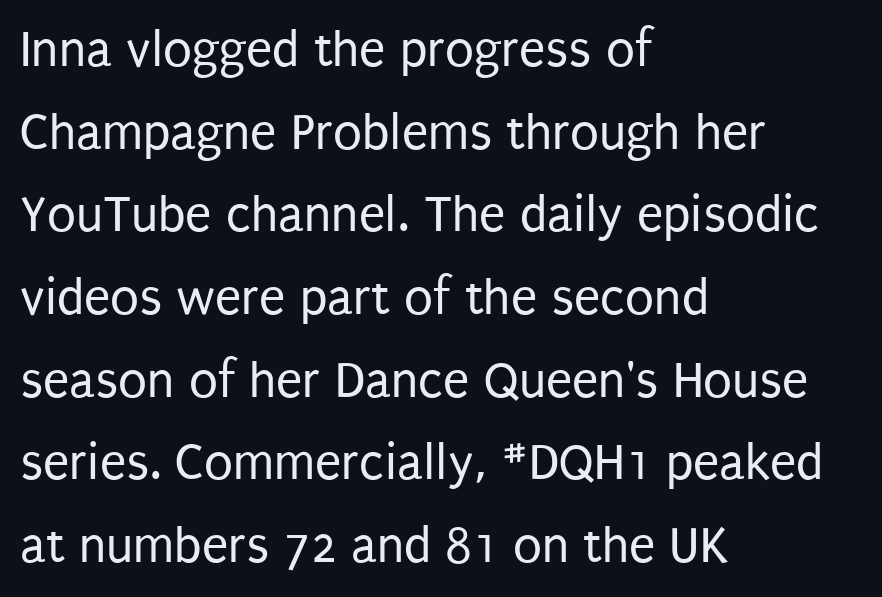
{"serif": "no", "italic": "no", "bold": "no", "weight": "regular", "width": "condensed", "stroke_contrast": "low", "x_height": "large", "monospaced": "no", "underline": "no", "align": "left", "line_spacing": "normal", "line_spacing_ratio": 1.56, "letter_spacing": "normal", "letter_spacing_em": 0.0, "glyph_px": 53}
